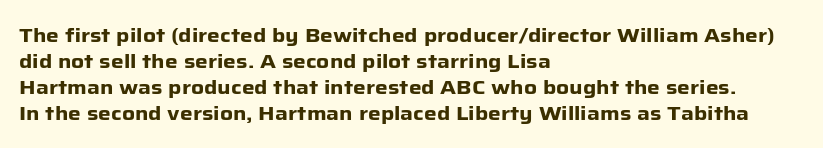
The image shows 20 px bold type, upright; set left-aligned, normal line spacing (1.3x), normal letter spacing, not underlined.
